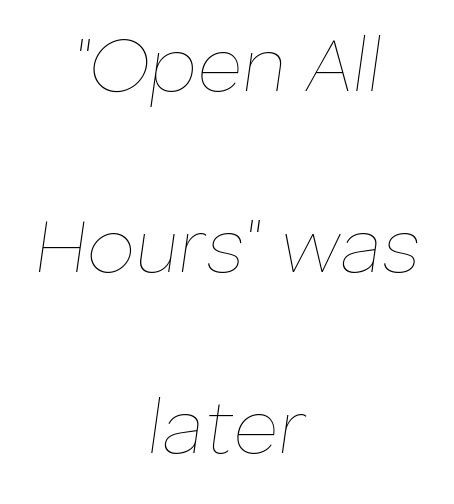
Italic? Definitely — the glyphs are oblique. Unmarked baselines from the first word to the last. Here the designer chose a conventional face with non-uniform glyph widths. This block would shrink considerably if given ordinary leading; it's expanded now. The letterforms sit shoulder to shoulder at normal distance. Stems here are at most as thick as an everyday book face.
